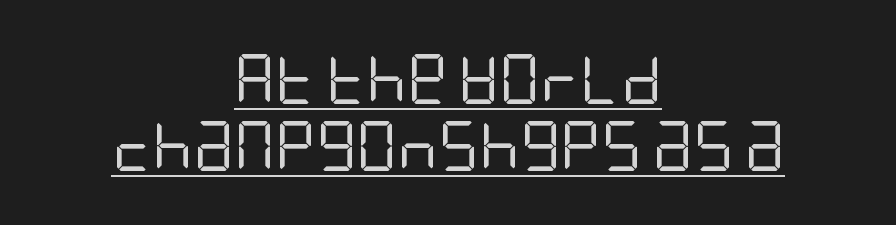
{"serif": "no", "italic": "no", "bold": "no", "weight": "regular", "width": "condensed", "stroke_contrast": "low", "x_height": "large", "underline": "yes", "align": "center", "line_spacing": "normal", "line_spacing_ratio": 1.34, "letter_spacing": "normal", "letter_spacing_em": 0.0, "glyph_px": 50}
